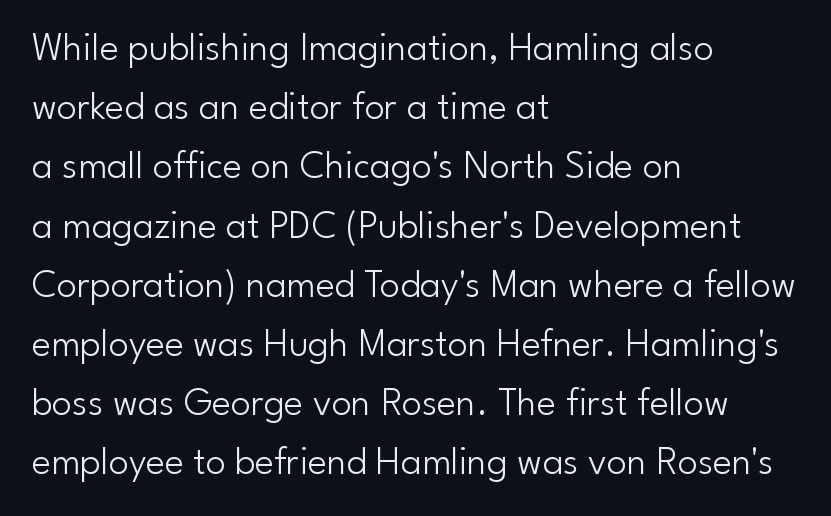
{"serif": "no", "italic": "no", "bold": "no", "weight": "light", "width": "normal", "stroke_contrast": "low", "x_height": "small", "monospaced": "no", "underline": "no", "align": "left", "line_spacing": "normal", "line_spacing_ratio": 1.48, "letter_spacing": "normal", "letter_spacing_em": 0.0, "glyph_px": 40}
